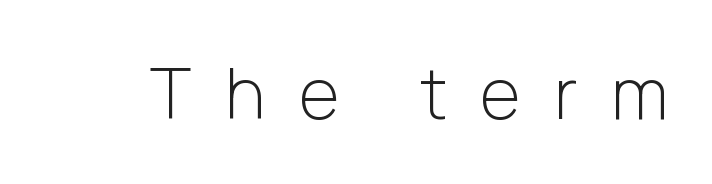
{"serif": "no", "italic": "no", "bold": "no", "weight": "light", "width": "normal", "stroke_contrast": "low", "x_height": "medium", "monospaced": "no", "underline": "no", "letter_spacing": "wide", "letter_spacing_em": 0.48, "glyph_px": 70}
